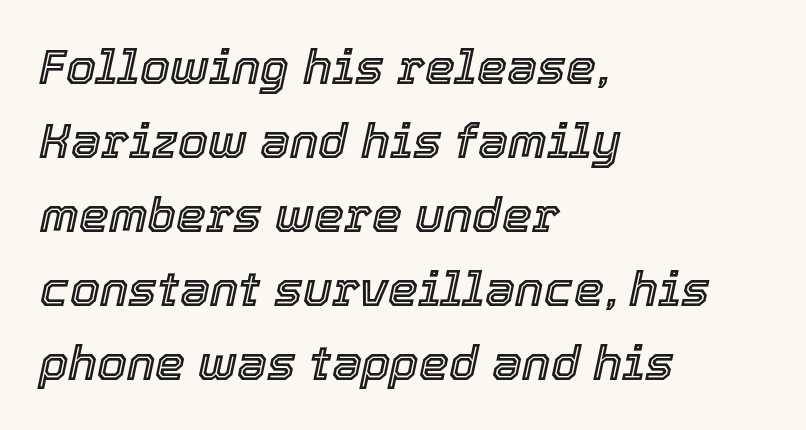
The image shows 48 px text type, italic (leaning right); set left-aligned, normal line spacing (1.54x), normal letter spacing, not underlined; a medium x-height.
